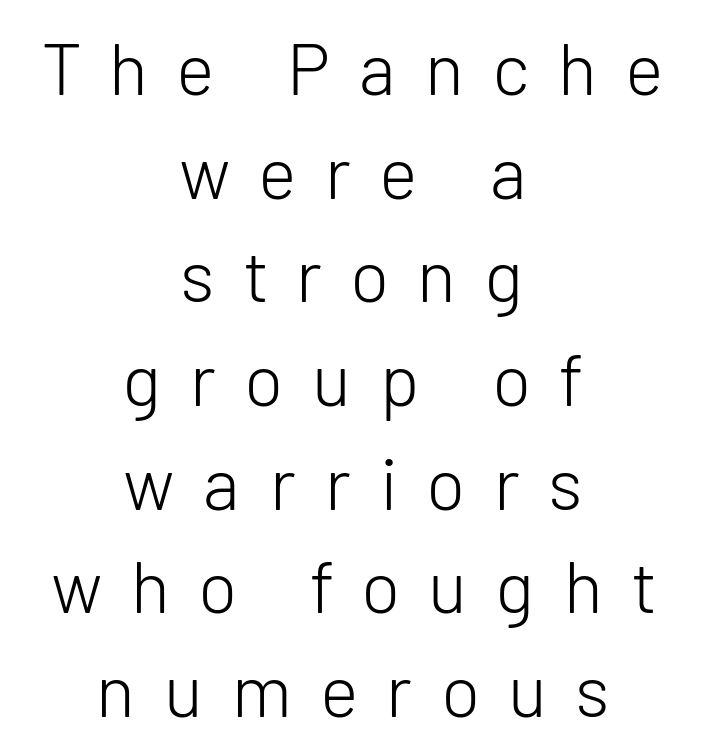
Note the varied advance widths — an 'i' is clearly narrower than an 'm'. Look at the tracking — it's clearly loosened, letters drifting apart. A quiet, ordinary-to-light weight characterises the typeface. Line starts and ends both wander, symmetrically. The gap between lines stays unmarked.
